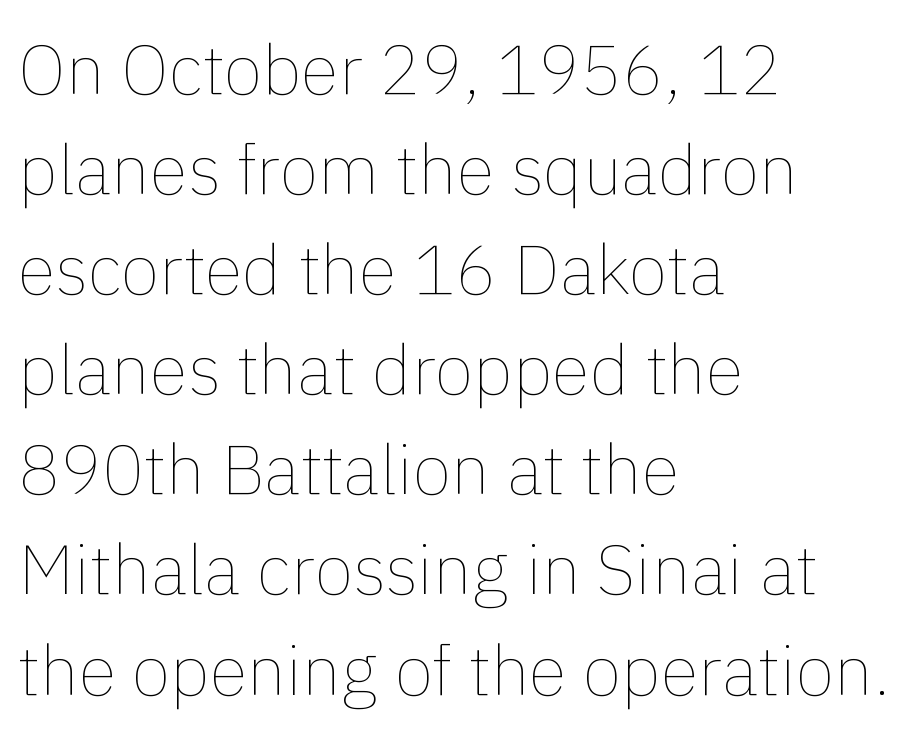
{"italic": "no", "bold": "no", "weight": "thin", "width": "normal", "stroke_contrast": "low", "x_height": "medium", "monospaced": "no", "underline": "no", "align": "left", "line_spacing": "normal", "line_spacing_ratio": 1.43, "letter_spacing": "normal", "letter_spacing_em": 0.0, "glyph_px": 70}
